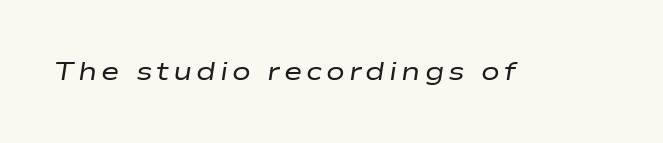
The image shows 25 px text type, italic (leaning right); set not underlined.
